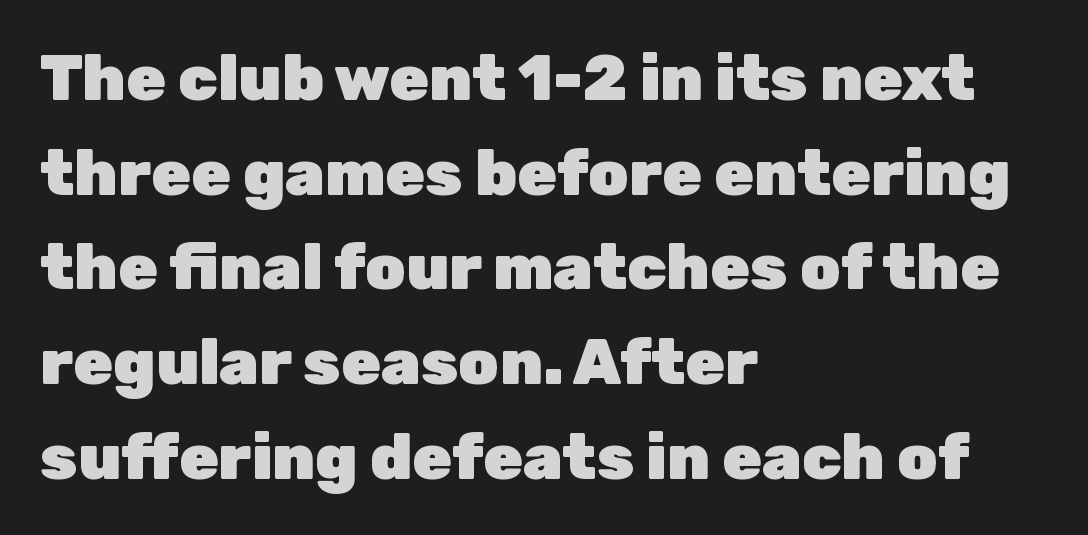
{"serif": "no", "italic": "no", "bold": "yes", "weight": "heavy", "width": "normal", "stroke_contrast": "low", "x_height": "medium", "monospaced": "no", "underline": "no", "align": "left", "line_spacing": "normal", "line_spacing_ratio": 1.48, "letter_spacing": "normal", "letter_spacing_em": 0.0, "glyph_px": 64}
